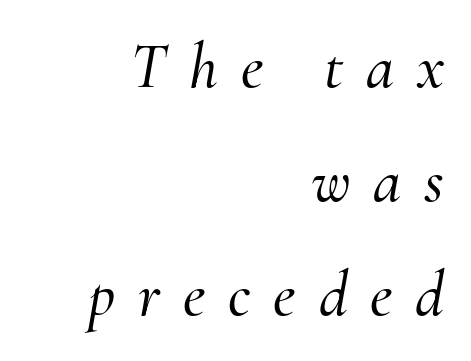
{"serif": "yes", "italic": "yes", "lean": "right", "slant_degrees": 10, "width": "normal", "stroke_contrast": "medium", "x_height": "small", "monospaced": "no", "underline": "no", "align": "right", "line_spacing_ratio": 1.78, "letter_spacing": "wide", "letter_spacing_em": 0.36, "glyph_px": 64}
